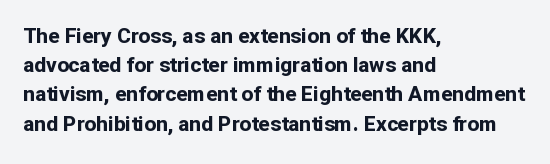
{"italic": "no", "bold": "yes", "underline": "no", "align": "left", "line_spacing": "normal", "line_spacing_ratio": 1.39, "letter_spacing": "normal", "letter_spacing_em": 0.0, "glyph_px": 21}
